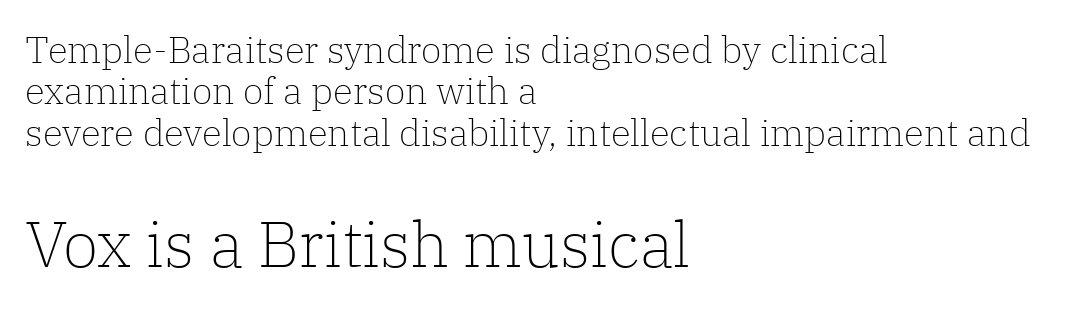
The image shows 64 px light serif type, upright; set left-aligned, tight line spacing (1.12x), normal letter spacing, not underlined; the second (bottom) block is 1.73x larger; low stroke contrast and a medium x-height.
